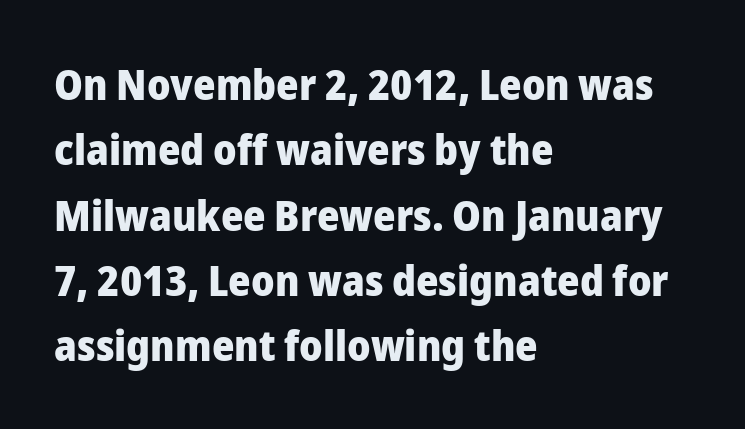
{"serif": "no", "italic": "no", "bold": "yes", "weight": "heavy", "width": "normal", "stroke_contrast": "low", "x_height": "medium", "monospaced": "no", "underline": "no", "align": "left", "line_spacing": "normal", "line_spacing_ratio": 1.52, "letter_spacing": "normal", "letter_spacing_em": 0.0, "glyph_px": 43}
